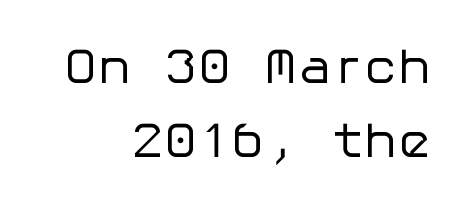
The image shows 50 px regular-weight sans-serif type, upright; set right-aligned, normal line spacing (1.49x), normal letter spacing, not underlined; low stroke contrast and a medium x-height.
